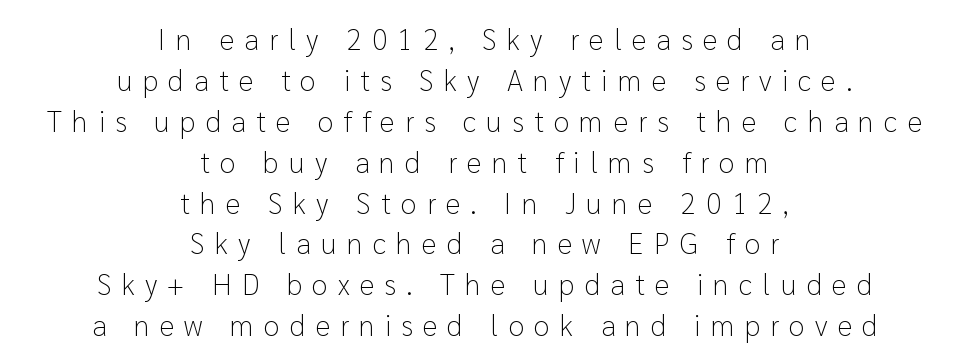
The image shows 29 px light sans-serif type, upright; set centered, normal line spacing (1.41x), unusually wide letter spacing (+0.35 em), not underlined; low stroke contrast and a medium x-height.
